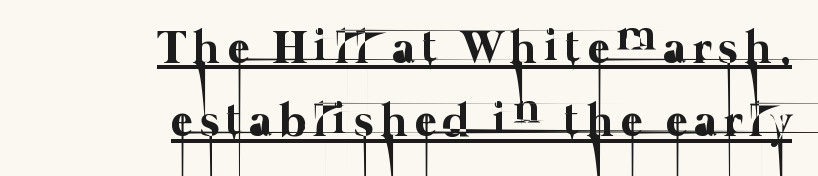
The space between consecutive lines is moderate. Vertical stems look standard width or narrower in stroke. Line ends are locked; line starts wander. The specimen includes a rule beneath the text block's lines.
